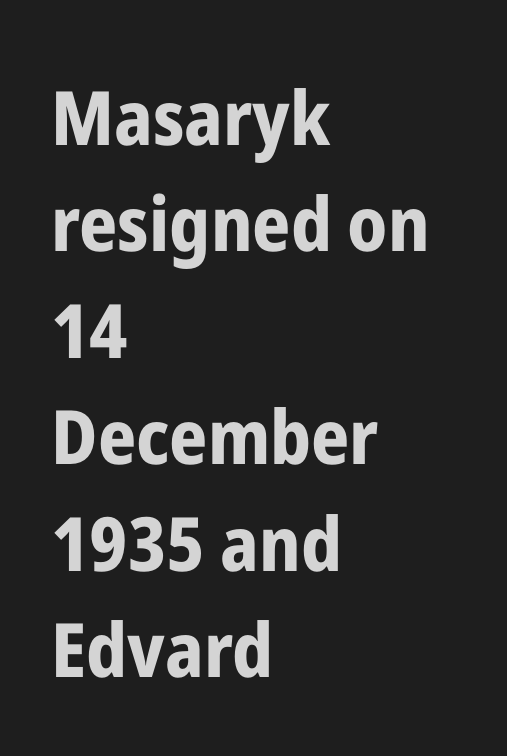
Q: Is the text bold? A: Yes.
Q: Is the text italic (slanted)? A: No, it is upright.
Q: Is the typeface a serif or a sans-serif typeface? A: Sans-serif.
Q: Is the text underlined? A: No.
Q: How is the paragraph aligned? A: Left-aligned.
Q: Is the spacing between letters normal or unusually wide? A: Normal.
Q: Is the spacing between lines tight, normal or loose? A: Normal.
Q: Width (condensed, normal, or wide)? A: Condensed.
Q: Stroke contrast? A: Low.
Q: x-height? A: Medium.
Q: Monospaced? A: No.
